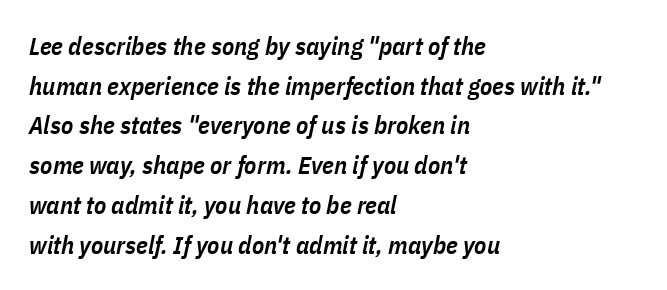
Q: Is the text bold? A: Semi-bold.
Q: Is the text italic (slanted)? A: Yes, it leans right by about 11 degrees.
Q: Is the text underlined? A: No.
Q: How is the paragraph aligned? A: Left-aligned.
Q: Is the spacing between letters normal or unusually wide? A: Normal.
Q: Is the spacing between lines tight, normal or loose? A: Normal.
